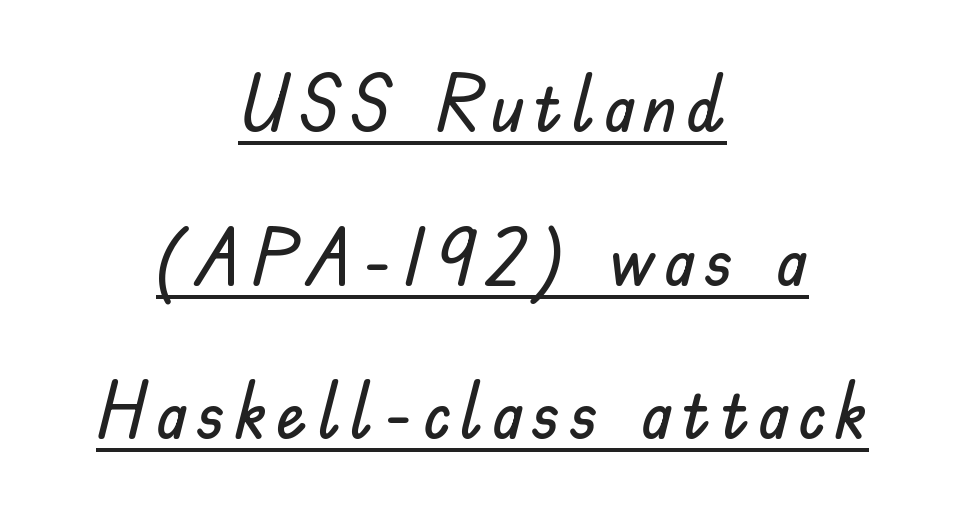
Neither beginnings nor endings align; midpoints do. A typesetter would call this proportional, since set widths differ per character. Classification — sans serif. Underlining? Definitely there. The leading is generous, giving the passage an open texture.
